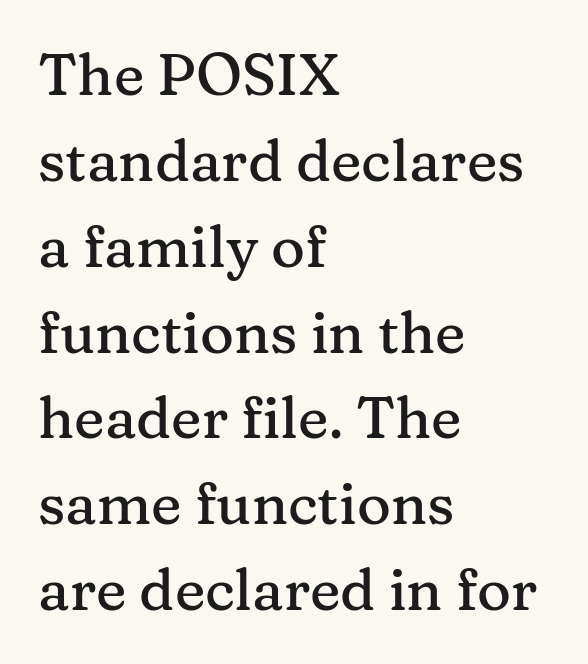
The passage shown has conventional tracking throughout. The lines sit at an ordinary, default distance from one another. A roman cut, with each character standing at attention. Check under the words: just untouched page. Note the varied advance widths — an 'i' is clearly narrower than an 'm'.
